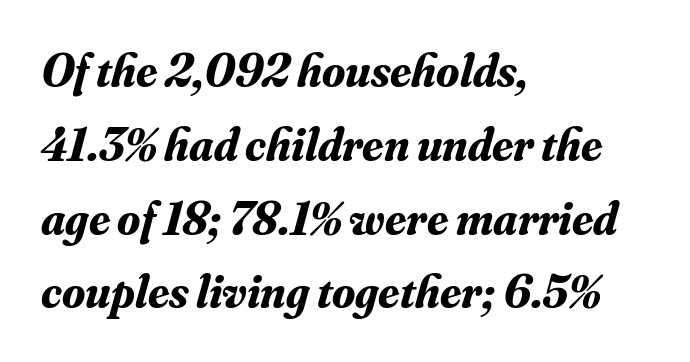
Q: Is the text bold? A: Yes.
Q: Is the text italic (slanted)? A: Yes, it leans right by about 16 degrees.
Q: Is the typeface a serif or a sans-serif typeface? A: Serif.
Q: Is the text underlined? A: No.
Q: How is the paragraph aligned? A: Left-aligned.
Q: Is the spacing between letters normal or unusually wide? A: Normal.
Q: Is the spacing between lines tight, normal or loose? A: Normal.
Q: Width (condensed, normal, or wide)? A: Normal.
Q: Stroke contrast? A: Medium.
Q: x-height? A: Small.
Q: Monospaced? A: No.
